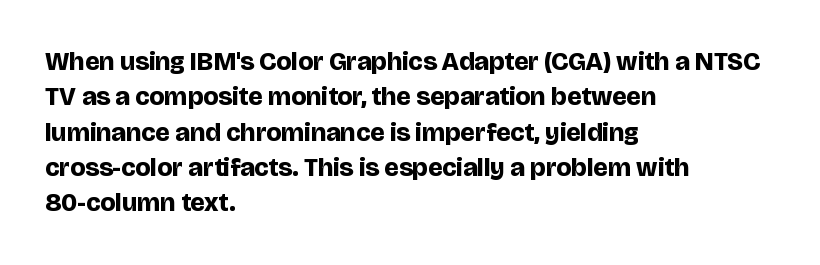
The image shows 26 px bold type, upright; set left-aligned, normal line spacing (1.36x), normal letter spacing, not underlined.
